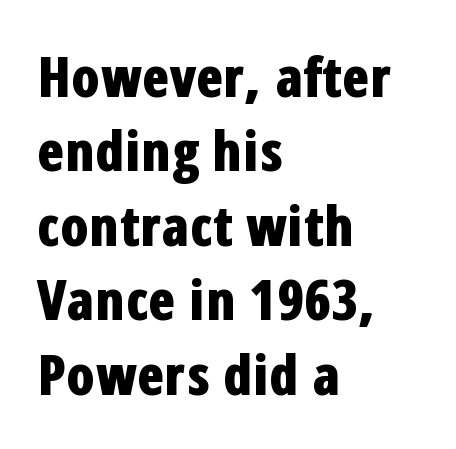
Line beginnings align vertically; line endings do not. Students, note that the glyphs here touch the page at normal intervals. Lines of text with bare space underneath. The strokes are fattened all the way to bold. A sans-serif font was chosen for this passage. Posture: upright roman.
